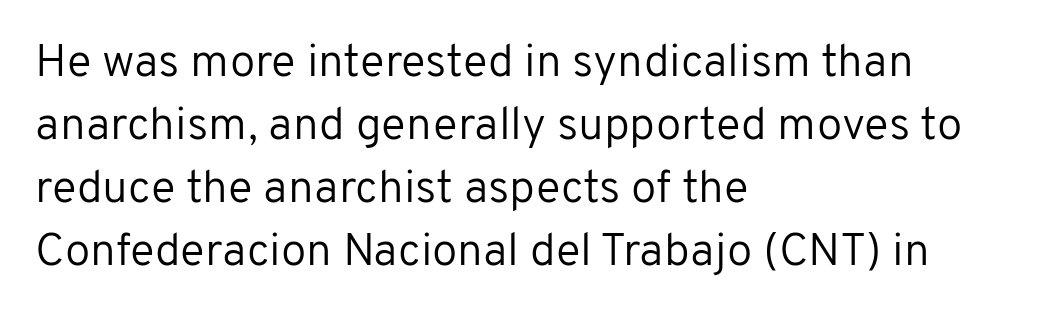
Q: Is the text bold? A: No.
Q: Is the text italic (slanted)? A: No, it is upright.
Q: Is the typeface a serif or a sans-serif typeface? A: Sans-serif.
Q: Is the text underlined? A: No.
Q: How is the paragraph aligned? A: Left-aligned.
Q: Is the spacing between letters normal or unusually wide? A: Normal.
Q: Is the spacing between lines tight, normal or loose? A: Normal.
Q: Width (condensed, normal, or wide)? A: Normal.
Q: Stroke contrast? A: Low.
Q: x-height? A: Medium.
Q: Monospaced? A: No.
